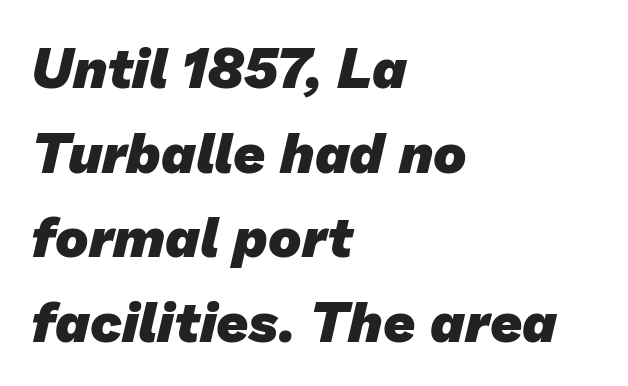
Left-aligned paragraph, ragged on the right. Here the designer chose a conventional face with non-uniform glyph widths. Each glyph is drawn with heavy, bold strokes. Default kerning and tracking; the words read as compact shapes. A normal amount of white space separates one row of letters from the next. Quick note: underline off.
